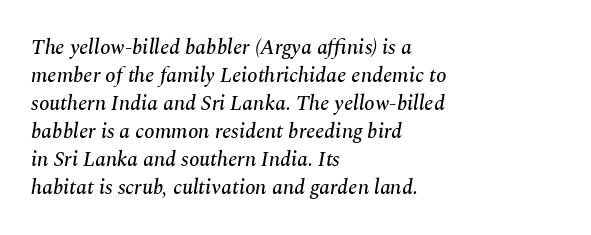
The image shows 21 px text type, italic (leaning right); set left-aligned, normal line spacing (1.33x), normal letter spacing, not underlined.
